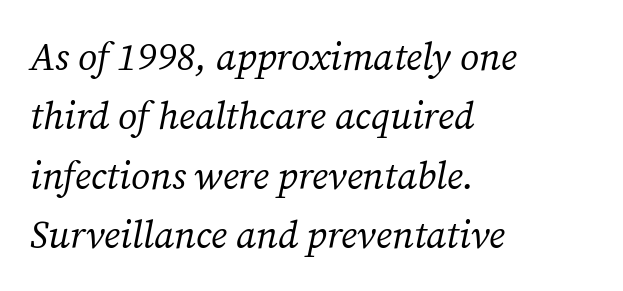
The image shows 38 px regular-weight serif type, italic (leaning right); set left-aligned, normal line spacing (1.56x), normal letter spacing, not underlined; medium stroke contrast and a medium x-height.
